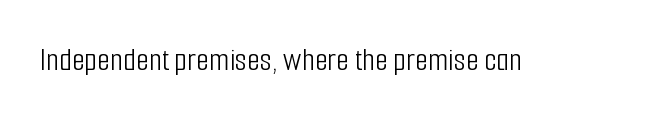
Q: Is the text bold? A: No.
Q: Is the text italic (slanted)? A: No, it is upright.
Q: Is the typeface a serif or a sans-serif typeface? A: Sans-serif.
Q: Is the text underlined? A: No.
Q: Is the spacing between letters normal or unusually wide? A: Normal.
Q: Width (condensed, normal, or wide)? A: Condensed.
Q: Stroke contrast? A: Low.
Q: x-height? A: Medium.
Q: Monospaced? A: No.
